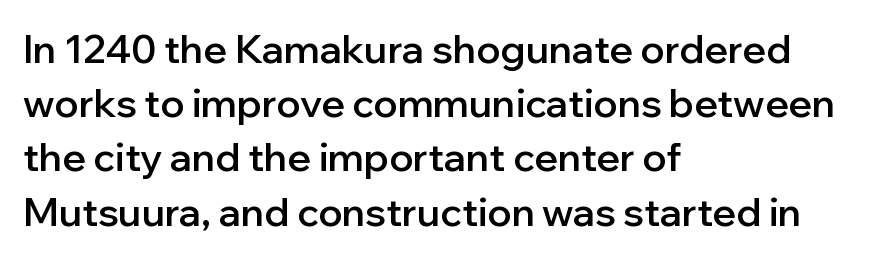
The image shows 39 px semibold sans-serif type, upright; set left-aligned, normal line spacing (1.39x), normal letter spacing, not underlined; low stroke contrast and a medium x-height.
